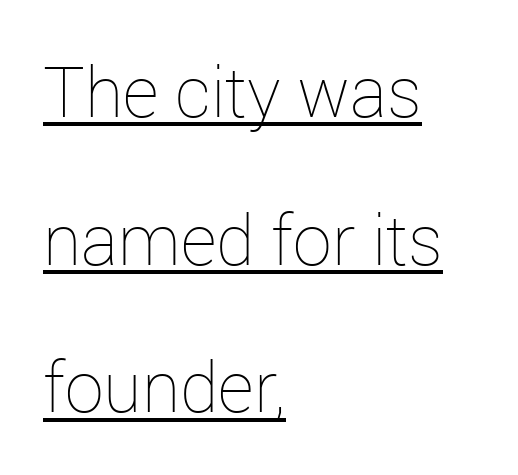
Is this a heavy cut? Hardly; it is regular or lighter. Interline gaps are noticeably wide in this sample. Decoration check: the copy is underlined. These lines were composed using upright roman letters. The ragged edge is on the right, which tells us the setting is flush left. This sample has the flowing, uneven cadence of proportional lettering.
